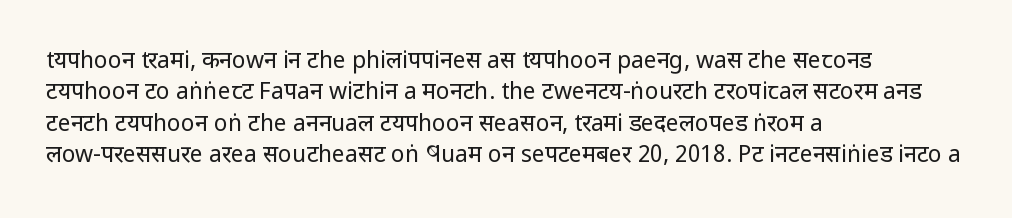
Q: Is the text bold? A: No.
Q: Is the text italic (slanted)? A: No, it is upright.
Q: Is the text underlined? A: No.
Q: How is the paragraph aligned? A: Left-aligned.
Q: Is the spacing between letters normal or unusually wide? A: Normal.
Q: Is the spacing between lines tight, normal or loose? A: Normal.
